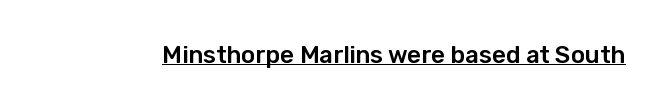
Default kerning and tracking; the words read as compact shapes. Notice how the stems are strictly vertical — no italics here. The glyphs are accompanied by a horizontal stroke just below them.
